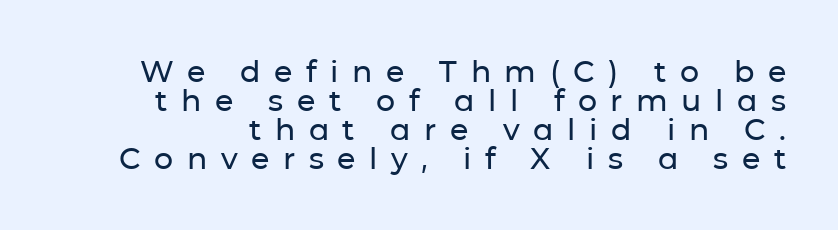
Character widths vary here, with narrow letters taking less room than wide ones. Type without underlining. Loose tracking; the words dissolve into strings of separated letters. I'd call this a sans setting — the letters go barefoot. If you drew a line through each stem, it would be perfectly vertical. In terms of leading, this rendering errs on the cramped side.
